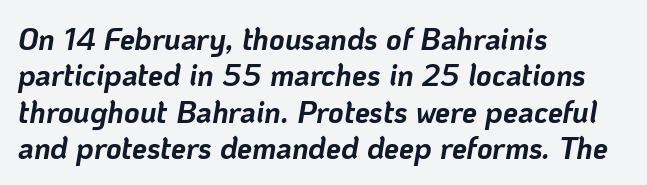
Q: Is the text bold? A: Yes.
Q: Is the text italic (slanted)? A: Yes, it leans right by about 10 degrees.
Q: Is the text underlined? A: No.
Q: How is the paragraph aligned? A: Left-aligned.
Q: Is the spacing between letters normal or unusually wide? A: Normal.
Q: Width (condensed, normal, or wide)? A: Normal.
Q: Stroke contrast? A: Low.
Q: x-height? A: Medium.
Q: Monospaced? A: No.
